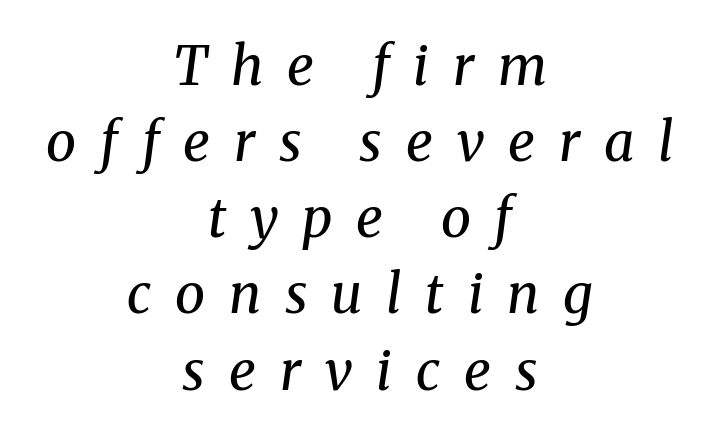
The image shows 54 px regular-weight serif type, italic (leaning right); set centered, normal line spacing (1.41x), unusually wide letter spacing (+0.44 em), not underlined; medium stroke contrast and a medium x-height.
